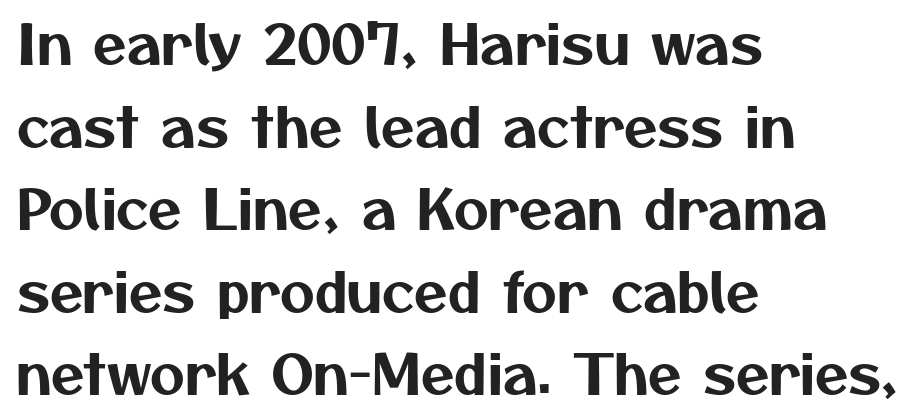
{"serif": "no", "width": "normal", "stroke_contrast": "medium", "x_height": "medium", "monospaced": "no", "underline": "no", "align": "left", "line_spacing": "normal", "line_spacing_ratio": 1.53, "letter_spacing": "normal", "letter_spacing_em": 0.0, "glyph_px": 54}
